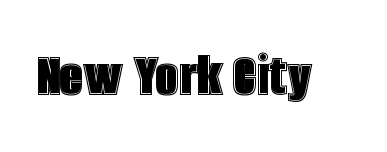
Q: Is the text italic (slanted)? A: No, it is upright.
Q: Is the text underlined? A: No.
Q: Is the spacing between letters normal or unusually wide? A: Normal.
Q: Width (condensed, normal, or wide)? A: Condensed.
Q: x-height? A: Large.
Q: Monospaced? A: No.
